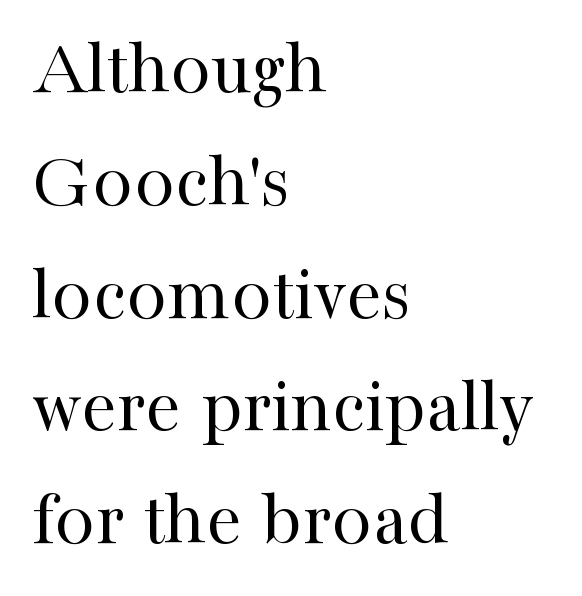
{"serif": "yes", "italic": "no", "bold": "no", "weight": "regular", "width": "normal", "stroke_contrast": "high", "x_height": "medium", "monospaced": "no", "underline": "no", "align": "left", "line_spacing": "normal", "line_spacing_ratio": 1.41, "letter_spacing": "normal", "letter_spacing_em": 0.0, "glyph_px": 80}
